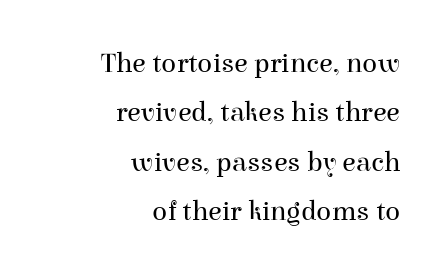
No chunkiness to these letters — they're not bold. It's the straight-up-and-down kind of type. Here the designer chose a conventional face with non-uniform glyph widths. A student would call this right alignment; a typographer would say flush right, rag left. Between one letter and the next there's only the usual sliver of space. Glance below the letters and you will spot only blank space.
